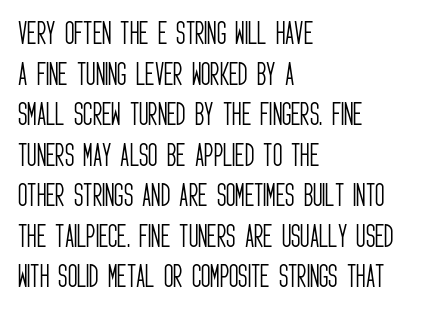
{"italic": "no", "bold": "no", "underline": "no", "align": "left", "line_spacing": "normal", "line_spacing_ratio": 1.56, "letter_spacing": "normal", "letter_spacing_em": 0.0, "glyph_px": 26}
